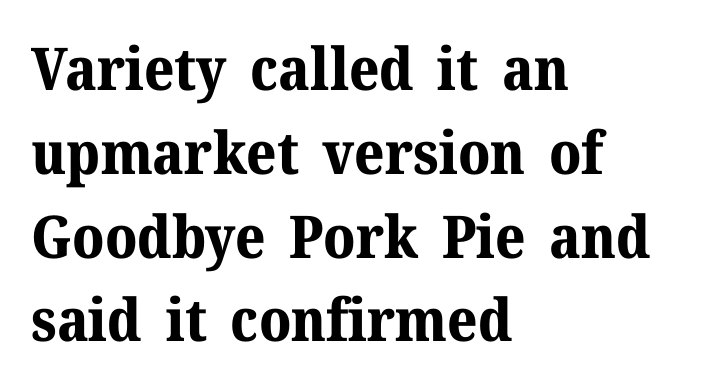
Bare-footed words on every line. This sample uses plain, unmodified letter spacing. Successive baselines arrive at the customary interval. Varying glyph widths throughout — classic text-font behaviour. Notice how thick the strokes are: this is what a full bold looks like. Is the block centered? No — it sits flush against the left margin.
